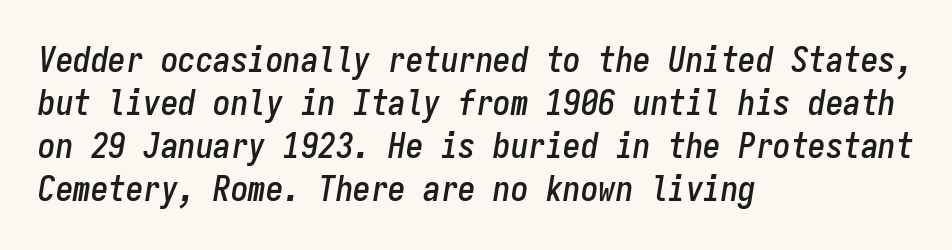
Q: Is the text italic (slanted)? A: Yes, it leans right by about 9 degrees.
Q: Is the text underlined? A: No.
Q: How is the paragraph aligned? A: Left-aligned.
Q: Is the spacing between letters normal or unusually wide? A: Normal.
Q: Width (condensed, normal, or wide)? A: Condensed.
Q: Stroke contrast? A: Low.
Q: x-height? A: Medium.
Q: Monospaced? A: Yes.
